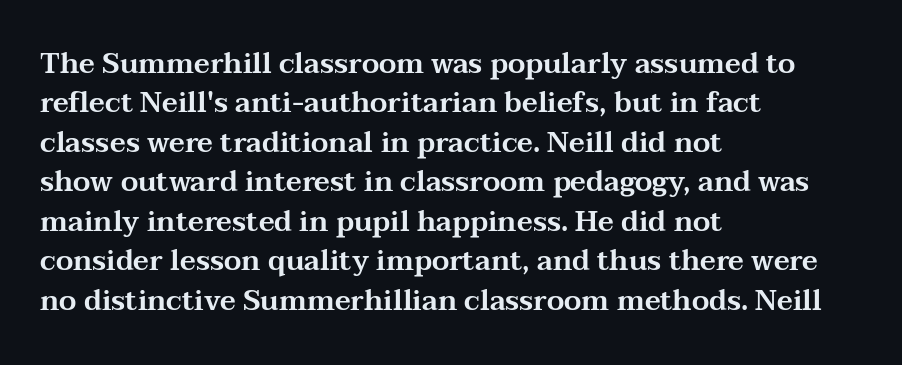
{"serif": "yes", "italic": "no", "width": "wide", "stroke_contrast": "medium", "x_height": "medium", "monospaced": "no", "underline": "no", "align": "left", "line_spacing": "normal", "line_spacing_ratio": 1.41, "letter_spacing": "normal", "letter_spacing_em": 0.0, "glyph_px": 28}
